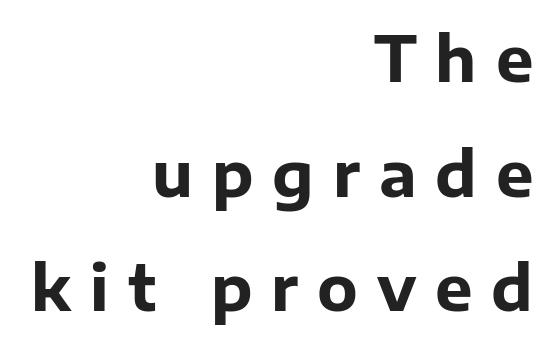
Does extra space separate the letters? Yes, quite a lot of it. Reading down the block, your eye finds every line finishing at a fixed right position. Unlike italic type, these characters show no tilt at all. These lines carry a lot of weight — the face is fully bold. The characters display no serif detailing; their extremities are plain.
